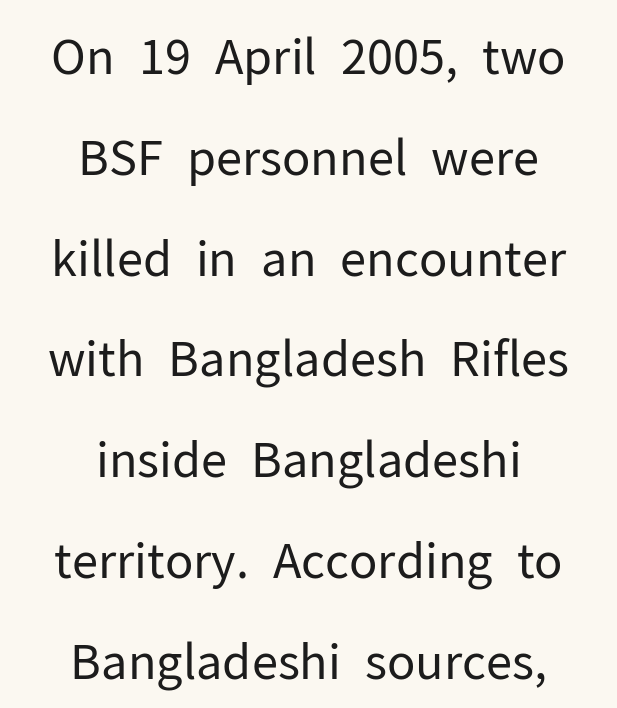
Q: Is the text bold? A: No.
Q: Is the text italic (slanted)? A: No, it is upright.
Q: Is the typeface a serif or a sans-serif typeface? A: Sans-serif.
Q: Is the text underlined? A: No.
Q: How is the paragraph aligned? A: Centered.
Q: Is the spacing between letters normal or unusually wide? A: Normal.
Q: Is the spacing between lines tight, normal or loose? A: Loose.
Q: Width (condensed, normal, or wide)? A: Normal.
Q: Stroke contrast? A: Low.
Q: x-height? A: Medium.
Q: Monospaced? A: No.
